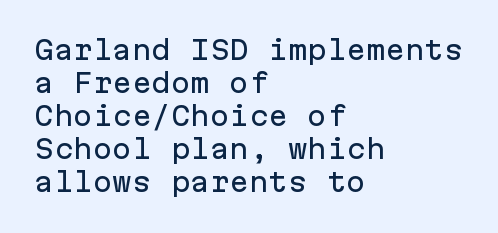
The image shows 26 px text type, upright; set left-aligned, normal line spacing (1.27x), normal letter spacing, not underlined.
